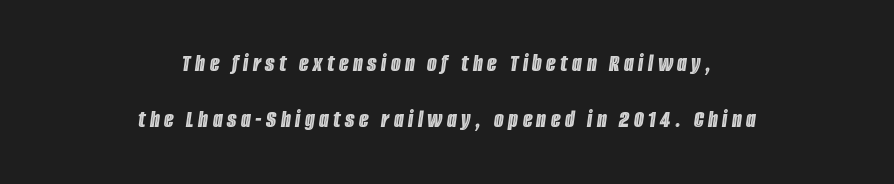
Q: Is the text italic (slanted)? A: Yes, it leans right by about 8 degrees.
Q: Is the text underlined? A: No.
Q: How is the paragraph aligned? A: Centered.
Q: Is the spacing between lines tight, normal or loose? A: Loose.
